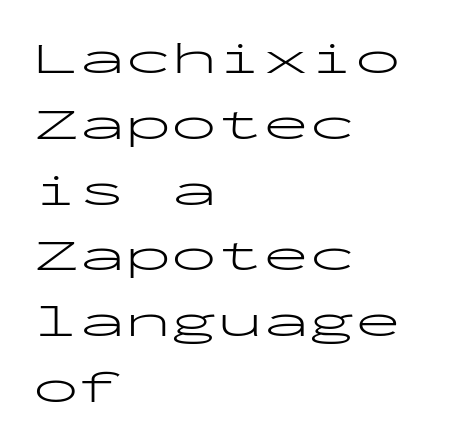
Decoration check: the copy has no underline. Examine the stroke ends and you'll find no serifs. Normally led — the rows are evenly, conventionally spaced. Is the type heavy? It reads as light-to-regular instead. The passage is arranged the way most books set body copy — flush left.
